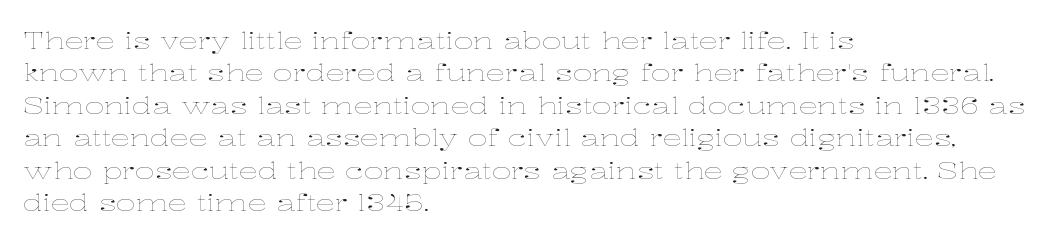
The typesetter chose a ragged-right arrangement here. In terms of letterspacing, this is plain default setting. Descenders hang freely into open space. A typesetter would call this leading conventional body-copy spacing. Stems and bowls with no extra thickness — not bold.
